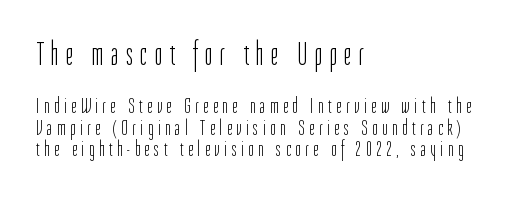
{"serif": "no", "italic": "no", "bold": "no", "weight": "light", "width": "condensed", "stroke_contrast": "low", "x_height": "medium", "monospaced": "no", "underline": "no", "align": "left", "line_spacing": "tight", "line_spacing_ratio": 0.97, "letter_spacing": "wide", "letter_spacing_em": 0.22, "larger_block": "first", "size_ratio": 1.5, "glyph_px": 33}
